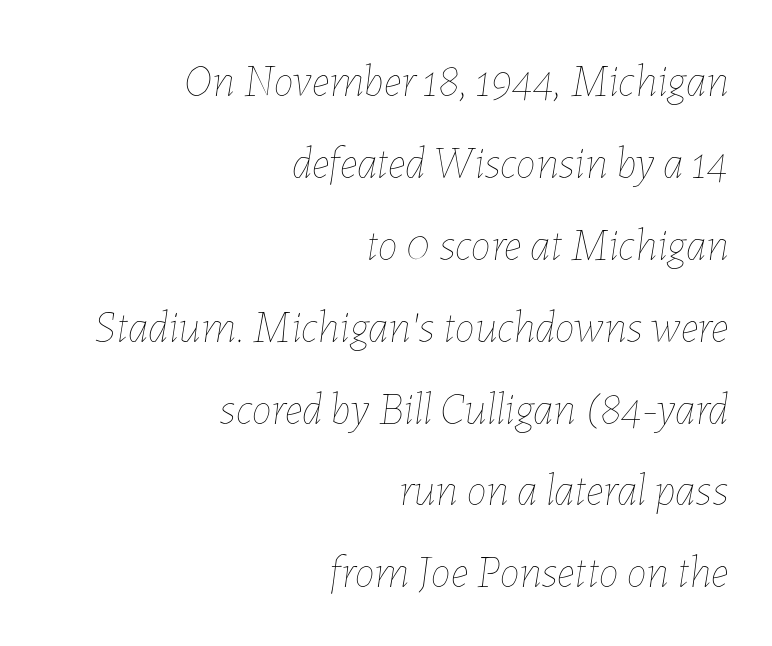
{"italic": "yes", "lean": "right", "slant_degrees": 7, "bold": "no", "weight": "thin", "width": "normal", "stroke_contrast": "low", "x_height": "medium", "monospaced": "no", "underline": "no", "align": "right", "line_spacing_ratio": 1.82, "letter_spacing": "normal", "letter_spacing_em": 0.0, "glyph_px": 45}
